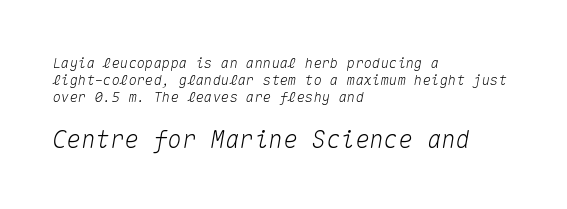
Q: Is the text italic (slanted)? A: Yes, it leans right by about 10 degrees.
Q: Is the text underlined? A: No.
Q: How is the paragraph aligned? A: Left-aligned.
Q: Is the spacing between letters normal or unusually wide? A: Normal.
Q: Which block of text is set in a larger size, the first (top) or the second (bottom)? A: The second (bottom) one.
